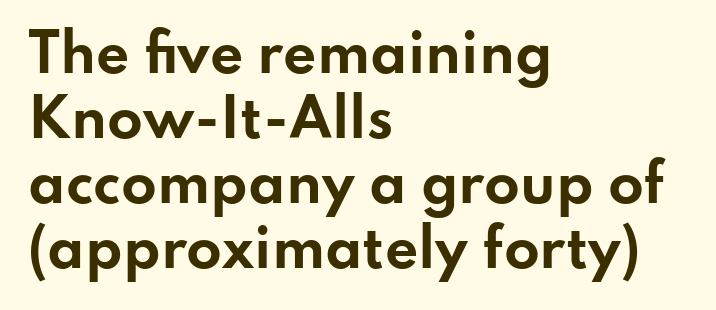
{"serif": "no", "italic": "no", "bold": "yes", "weight": "bold", "width": "wide", "stroke_contrast": "low", "x_height": "small", "monospaced": "no", "underline": "no", "align": "left", "line_spacing": "normal", "line_spacing_ratio": 1.25, "letter_spacing": "normal", "letter_spacing_em": 0.0, "glyph_px": 52}
